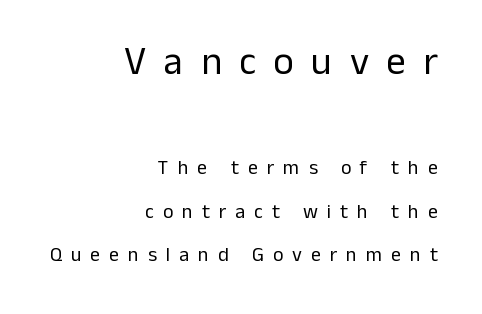
The image shows 39 px regular-weight sans-serif type, upright; set right-aligned, loose line spacing (2.16x), unusually wide letter spacing (+0.45 em), not underlined; the first (top) block is 1.95x larger; low stroke contrast and a medium x-height.
